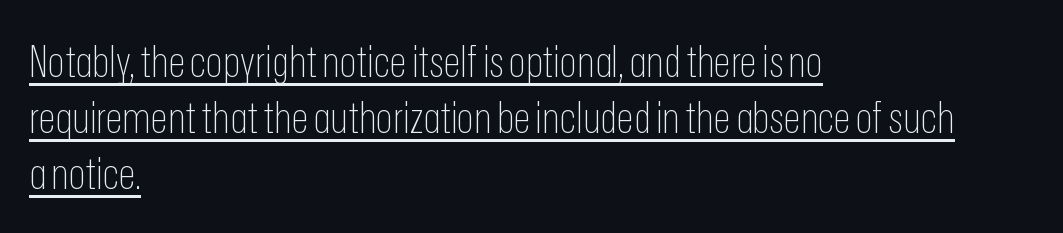
Leading matches the norm, producing a regular column. This is the regular roman posture of the typeface. These lines are set flush left with a ragged right edge. Proportional: the letters do not fall into vertical columns. Somebody hit Ctrl+U on this one — the words are underlined. Here the glyphs are tracked normally, forming tight word shapes.
